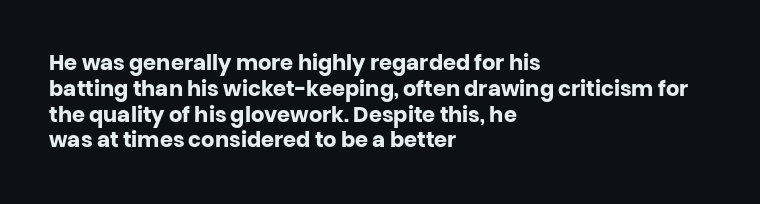
Q: Is the text bold? A: Yes.
Q: Is the text italic (slanted)? A: No, it is upright.
Q: Is the text underlined? A: No.
Q: How is the paragraph aligned? A: Left-aligned.
Q: Is the spacing between letters normal or unusually wide? A: Normal.
